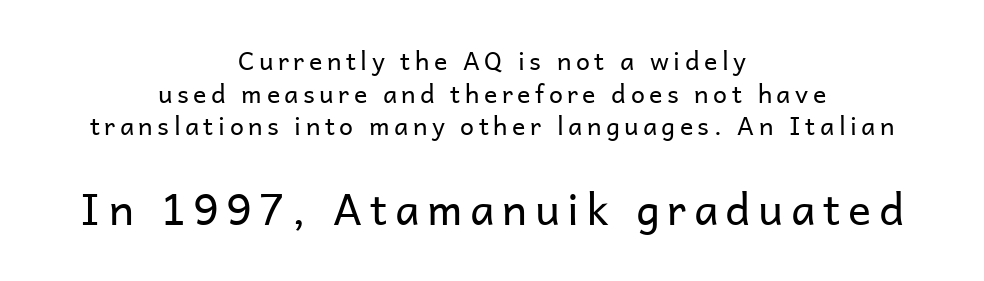
Type size steps up from the first block to the second. Does the lettering tilt? It doesn't — this is upright. The rendering uses natural spacing where letterforms have individual widths. Letterform terminals end flat and unadorned throughout the passage.
